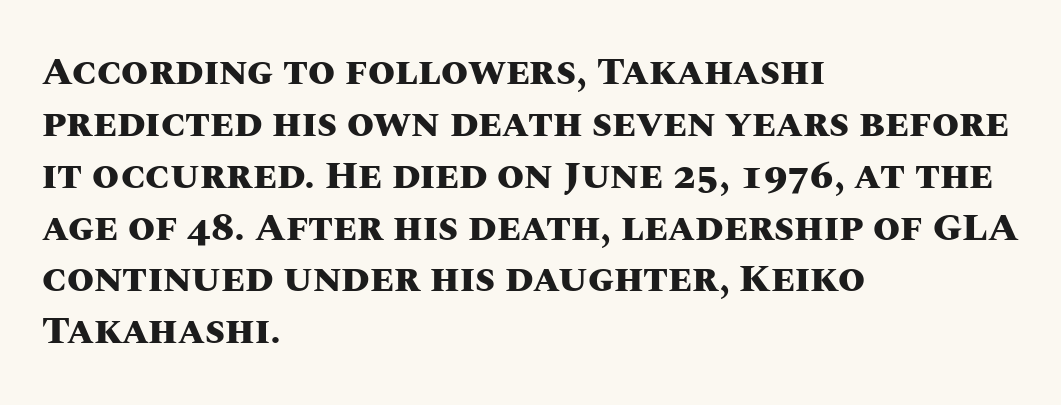
{"italic": "no", "bold": "yes", "weight": "heavy", "width": "normal", "stroke_contrast": "medium", "x_height": "large", "monospaced": "no", "underline": "no", "align": "left", "line_spacing": "normal", "line_spacing_ratio": 1.33, "letter_spacing": "normal", "letter_spacing_em": 0.0, "glyph_px": 39}
